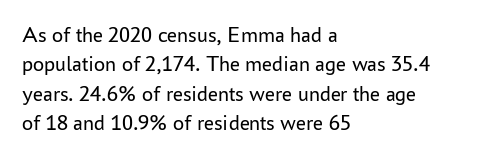
{"italic": "no", "bold": "no", "underline": "no", "align": "left", "line_spacing": "normal", "line_spacing_ratio": 1.33, "letter_spacing": "normal", "letter_spacing_em": 0.0, "glyph_px": 22}
